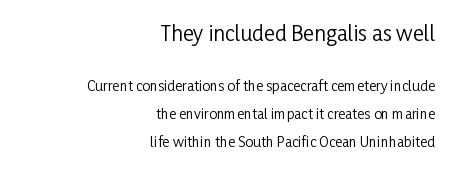
No italicization has been applied; the sample stays upright. The rendering keeps characters at their native spacing. One glance says open: line gaps are wider than usual. The font sits on the lighter half of the weight spectrum, regular included.
